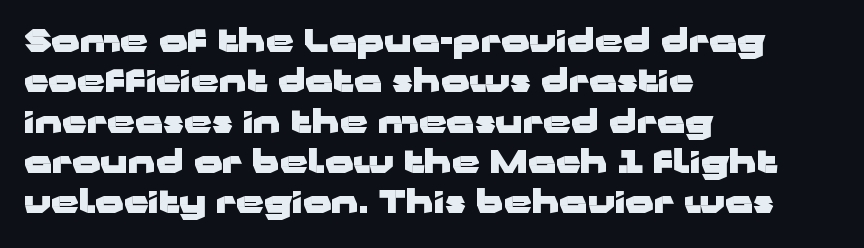
The gap between lines stays unmarked. Typeset ragged right — the left edge is the straight one. This is heavy type, rendered in bold. The line-height multiplier appears to be the usual default.
